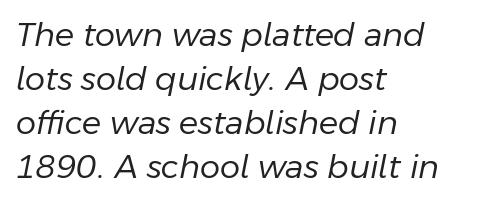
{"italic": "yes", "lean": "right", "slant_degrees": 11, "bold": "no", "weight": "regular", "width": "normal", "stroke_contrast": "low", "x_height": "medium", "monospaced": "no", "underline": "no", "align": "left", "line_spacing": "normal", "line_spacing_ratio": 1.38, "letter_spacing": "normal", "letter_spacing_em": 0.0, "glyph_px": 32}
